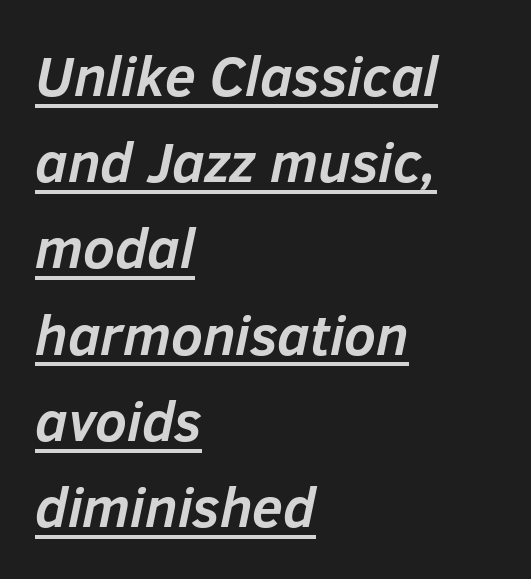
The image shows 56 px semibold type, italic (leaning right); set left-aligned, normal line spacing (1.54x), normal letter spacing, underlined; low stroke contrast and a medium x-height.
